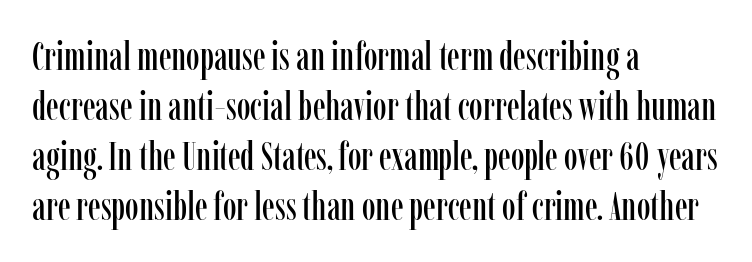
The image shows 39 px condensed serif type, upright; set left-aligned, normal line spacing (1.28x), normal letter spacing, not underlined; low stroke contrast and a medium x-height.
